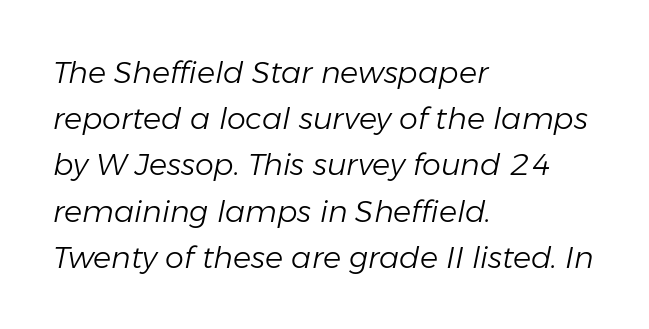
The image shows 30 px light type, italic (leaning right); set left-aligned, normal line spacing (1.54x), normal letter spacing, not underlined; low stroke contrast and a medium x-height.
